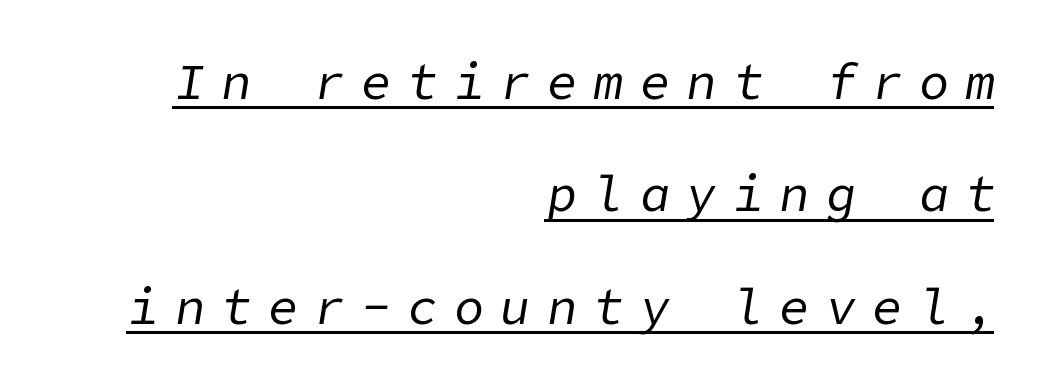
The image shows 50 px regular-weight type, italic (leaning right); set right-aligned, loose line spacing (2.25x), unusually wide letter spacing (+0.33 em), underlined; low stroke contrast and a medium x-height.
